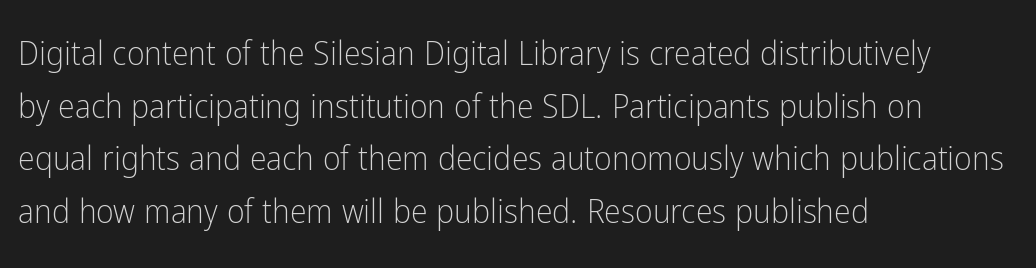
The passage shown has conventional tracking throughout. Each line starts at the same left margin while the right side varies. The font sits on the lighter half of the weight spectrum, regular included. Serifs: no, the terminals of the letterforms are clean. Vertical spacing — default.
